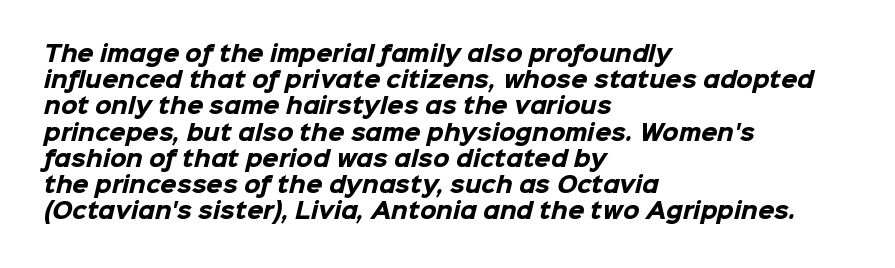
{"bold": "yes", "underline": "no", "align": "left", "line_spacing": "normal", "line_spacing_ratio": 1.25, "letter_spacing": "normal", "letter_spacing_em": 0.0, "glyph_px": 21}
